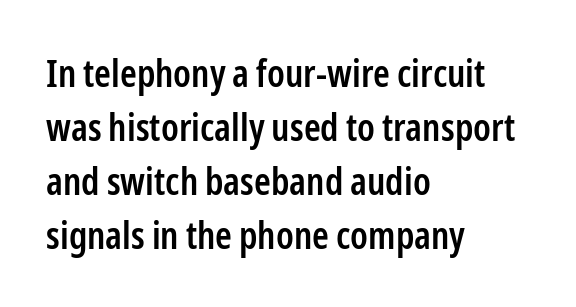
Q: Is the text bold? A: Semi-bold.
Q: Is the text italic (slanted)? A: No, it is upright.
Q: Is the typeface a serif or a sans-serif typeface? A: Sans-serif.
Q: Is the text underlined? A: No.
Q: How is the paragraph aligned? A: Left-aligned.
Q: Is the spacing between letters normal or unusually wide? A: Normal.
Q: Is the spacing between lines tight, normal or loose? A: Normal.
Q: Width (condensed, normal, or wide)? A: Condensed.
Q: Stroke contrast? A: Low.
Q: x-height? A: Medium.
Q: Monospaced? A: No.
